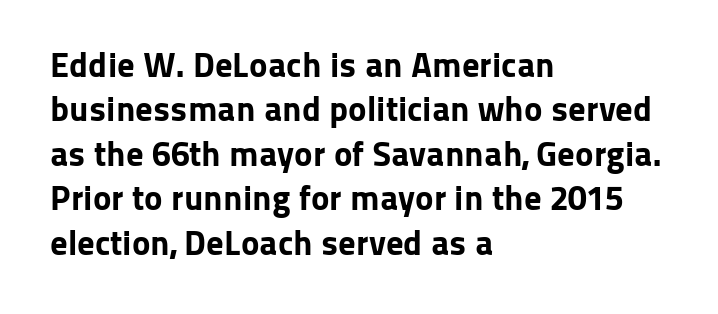
The letters advance in unequal steps, a hallmark of proportional type. Honestly, there is no underline to notice here at all. Does the type have serifs? No, each stem ends abruptly. This block has exactly the height ordinary leading produces. You'd pick this weight for a headline — it's a proper bold.
